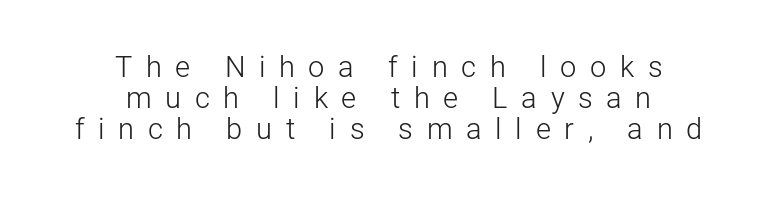
{"serif": "no", "italic": "no", "bold": "no", "weight": "light", "width": "normal", "stroke_contrast": "low", "x_height": "medium", "monospaced": "no", "underline": "no", "align": "center", "line_spacing": "tight", "line_spacing_ratio": 1.07, "letter_spacing": "wide", "letter_spacing_em": 0.47, "glyph_px": 29}
